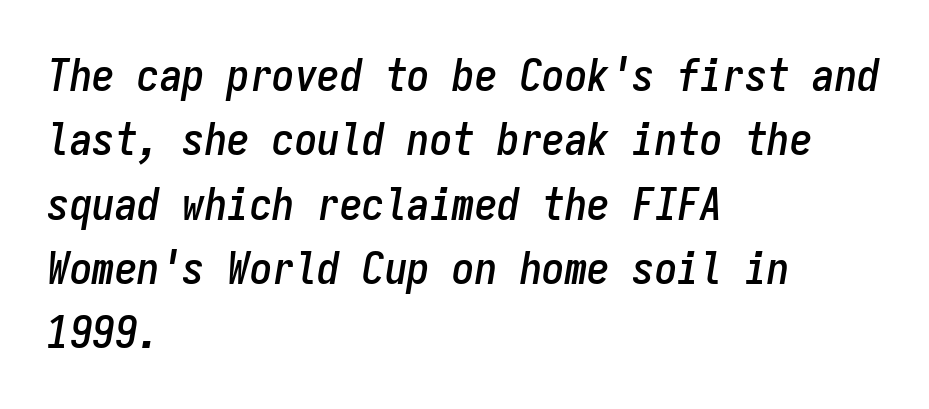
Q: Is the text italic (slanted)? A: Yes, it leans right by about 9 degrees.
Q: Is the text underlined? A: No.
Q: How is the paragraph aligned? A: Left-aligned.
Q: Is the spacing between letters normal or unusually wide? A: Normal.
Q: Is the spacing between lines tight, normal or loose? A: Normal.
Q: Width (condensed, normal, or wide)? A: Condensed.
Q: Stroke contrast? A: Low.
Q: x-height? A: Medium.
Q: Monospaced? A: Yes.
